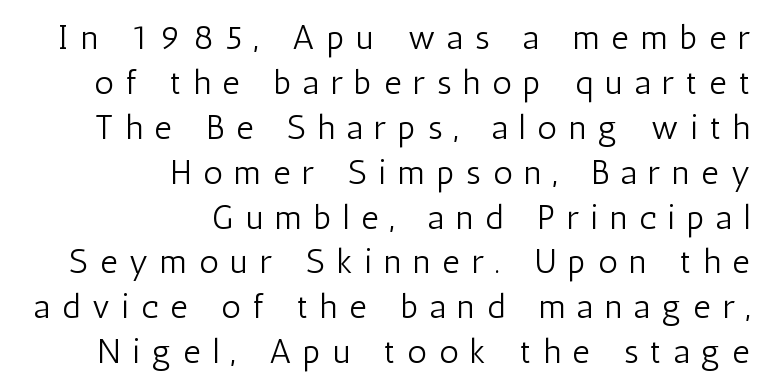
Compared with a flush-left layout, this one pins lines to the opposite, right side. A typesetter would call this leading conventional body-copy spacing. No letter is thick-stroked: the sample isn't bold. Underline: absent. The letters stand straight up with perfectly vertical stems.
